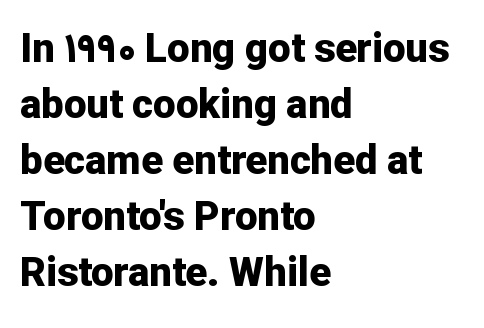
{"serif": "no", "italic": "no", "bold": "yes", "weight": "bold", "width": "normal", "stroke_contrast": "low", "x_height": "medium", "monospaced": "no", "underline": "no", "align": "left", "line_spacing": "normal", "line_spacing_ratio": 1.4, "letter_spacing": "normal", "letter_spacing_em": 0.0, "glyph_px": 40}
